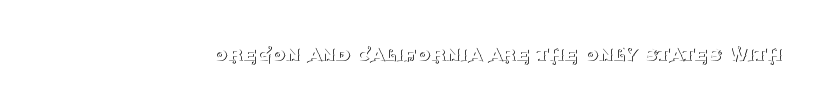
{"italic": "no", "bold": "no", "underline": "no", "letter_spacing": "normal", "letter_spacing_em": 0.0, "glyph_px": 23}
